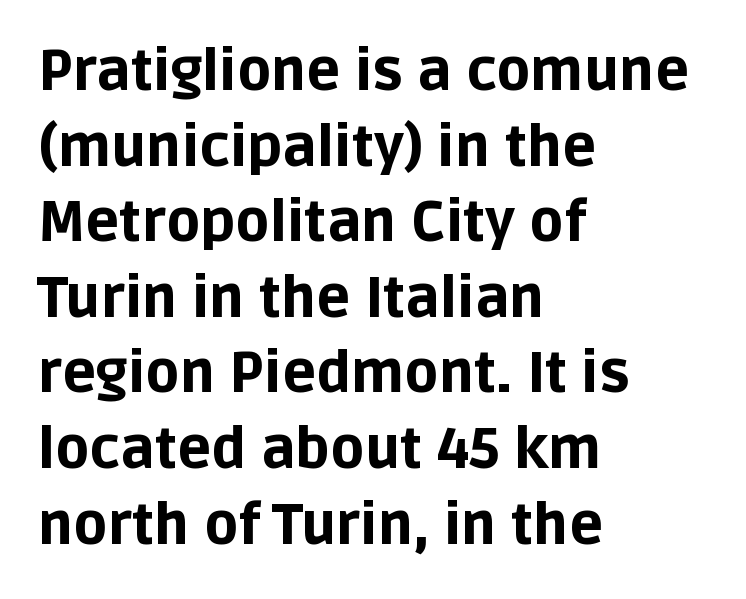
{"serif": "no", "italic": "no", "bold": "yes", "weight": "bold", "width": "normal", "stroke_contrast": "low", "x_height": "large", "monospaced": "no", "underline": "no", "align": "left", "line_spacing": "normal", "line_spacing_ratio": 1.35, "letter_spacing": "normal", "letter_spacing_em": 0.0, "glyph_px": 56}
